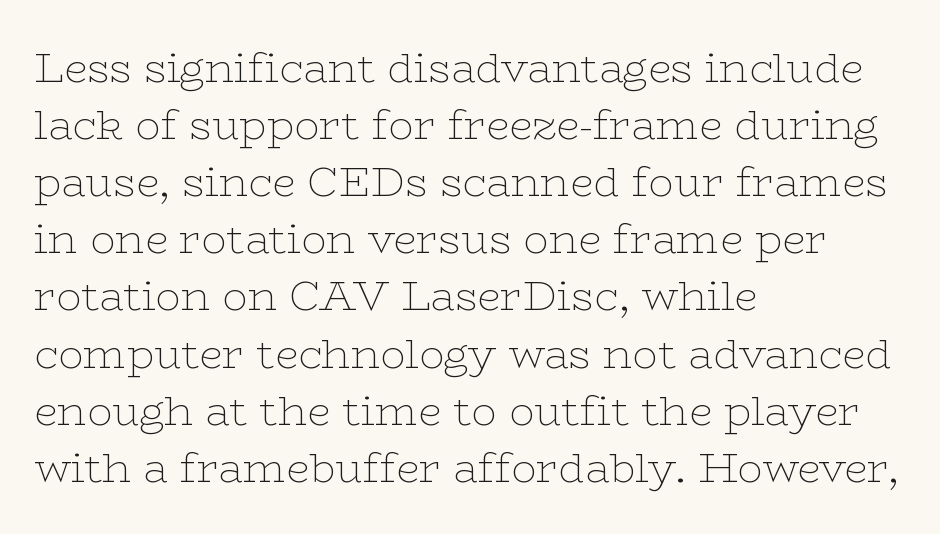
{"serif": "yes", "italic": "no", "bold": "no", "weight": "thin", "width": "wide", "stroke_contrast": "low", "x_height": "medium", "monospaced": "no", "underline": "no", "align": "left", "line_spacing": "normal", "line_spacing_ratio": 1.36, "letter_spacing": "normal", "letter_spacing_em": 0.0, "glyph_px": 42}
